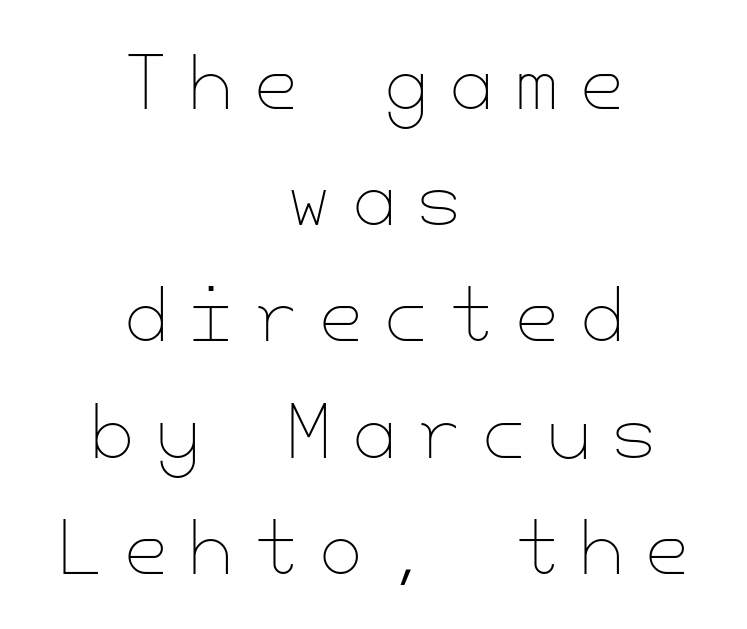
Q: Is the text bold? A: No.
Q: Is the text italic (slanted)? A: No, it is upright.
Q: Is the text underlined? A: No.
Q: How is the paragraph aligned? A: Centered.
Q: Is the spacing between letters normal or unusually wide? A: Unusually wide.
Q: Is the spacing between lines tight, normal or loose? A: Normal.
Q: Width (condensed, normal, or wide)? A: Normal.
Q: Stroke contrast? A: Low.
Q: x-height? A: Small.
